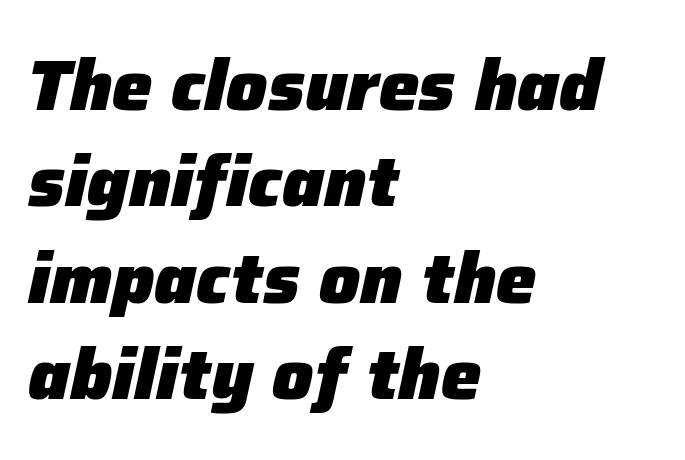
The passage shown is typed in a proportional face where columns would drift. This rendering features lettering with no underline. This rendering leaves character spacing at its baseline value. Does the weight exceed regular? Yes, all the way to bold. Every character sits at an angle, as italics do.
